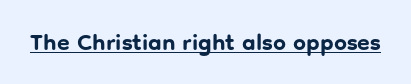
Q: Is the text bold? A: Yes.
Q: Is the text italic (slanted)? A: No, it is upright.
Q: Is the text underlined? A: Yes.
Q: Is the spacing between letters normal or unusually wide? A: Normal.
